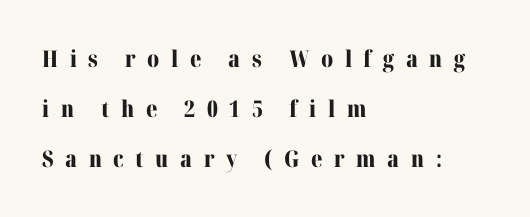
{"italic": "no", "bold": "yes", "underline": "no", "align": "left", "line_spacing": "loose", "line_spacing_ratio": 2.18, "letter_spacing": "wide", "letter_spacing_em": 0.5, "glyph_px": 23}
